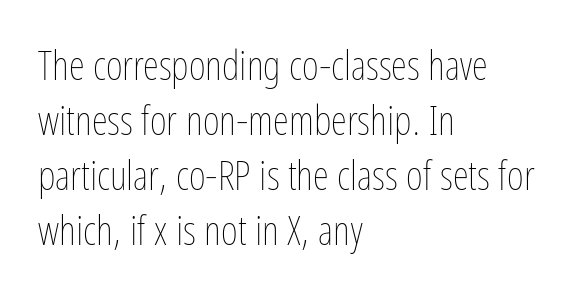
Q: Is the text bold? A: No.
Q: Is the text italic (slanted)? A: No, it is upright.
Q: Is the text underlined? A: No.
Q: How is the paragraph aligned? A: Left-aligned.
Q: Is the spacing between letters normal or unusually wide? A: Normal.
Q: Is the spacing between lines tight, normal or loose? A: Normal.
Q: Width (condensed, normal, or wide)? A: Condensed.
Q: Stroke contrast? A: Low.
Q: x-height? A: Medium.
Q: Monospaced? A: No.
